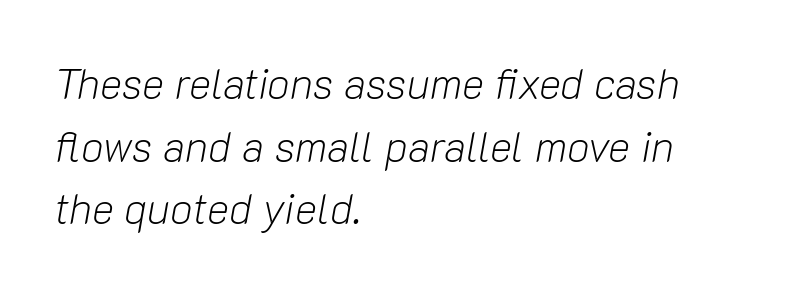
The image shows 42 px light type, italic (leaning right); set left-aligned, normal line spacing (1.49x), normal letter spacing, not underlined; low stroke contrast and a medium x-height.
